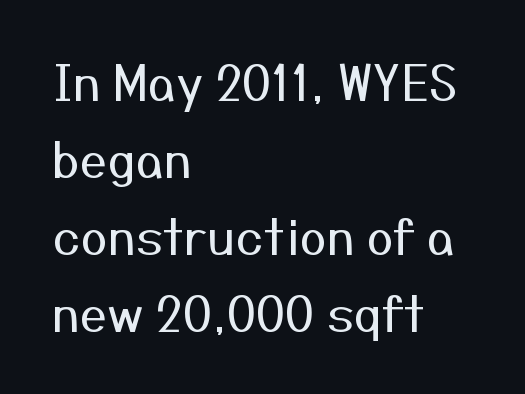
The image shows 49 px regular-weight sans-serif type, upright; set left-aligned, normal line spacing (1.57x), normal letter spacing, not underlined; medium stroke contrast and a medium x-height.
